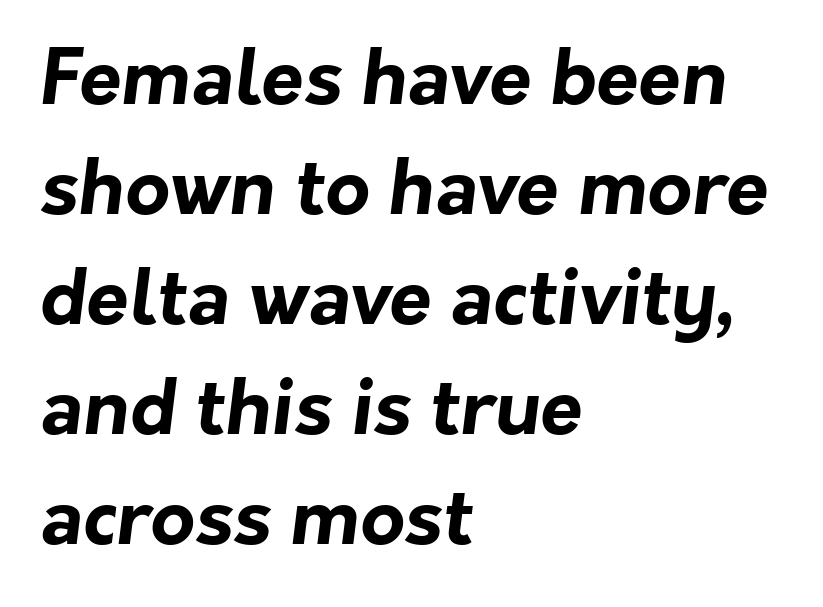
{"serif": "no", "bold": "yes", "weight": "bold", "width": "normal", "stroke_contrast": "low", "x_height": "medium", "monospaced": "no", "underline": "no", "align": "left", "line_spacing": "normal", "line_spacing_ratio": 1.43, "letter_spacing": "normal", "letter_spacing_em": 0.0, "glyph_px": 77}
